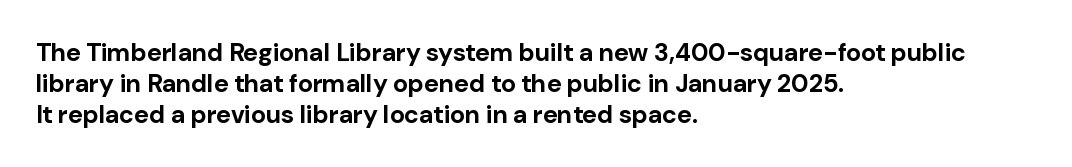
{"italic": "no", "bold": "yes", "underline": "no", "align": "left", "line_spacing_ratio": 1.24, "letter_spacing": "normal", "letter_spacing_em": 0.0, "glyph_px": 25}
